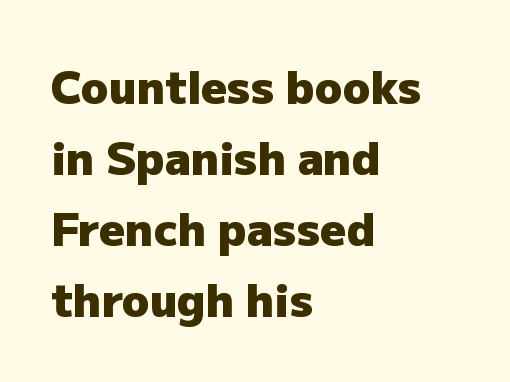
Each row of text sits above clean, open space. A full-strength bold gives these letters their thick strokes. Compared with typical body copy, the letter spacing here is the same. The line-height multiplier appears to be the usual default. Unlike italic type, these characters show no tilt at all. The font family rendered here belongs to the sans-serif group.
